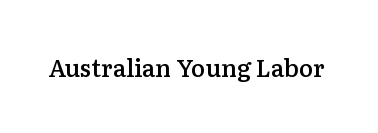
The image shows 24 px text type, upright; set normal letter spacing, not underlined.
